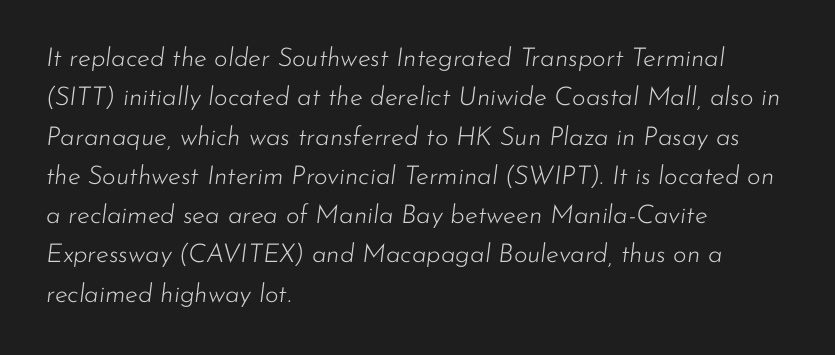
The image shows 26 px text type, italic (leaning right); set left-aligned, normal line spacing (1.51x), normal letter spacing, not underlined.
